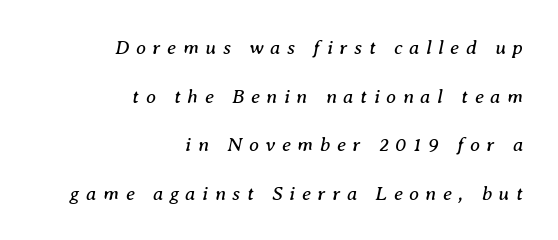
The image shows 20 px text type, italic (leaning right); set right-aligned, loose line spacing (2.43x), unusually wide letter spacing (+0.33 em), not underlined.
